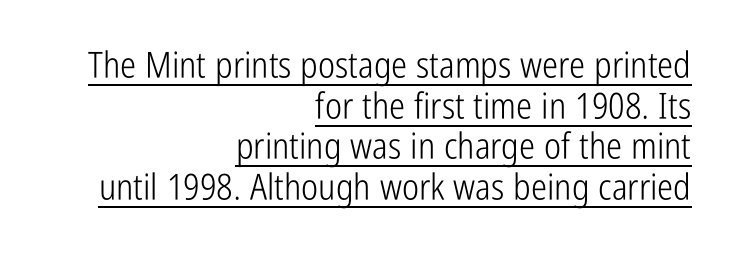
Q: Is the text bold? A: No.
Q: Is the text italic (slanted)? A: No, it is upright.
Q: Is the typeface a serif or a sans-serif typeface? A: Sans-serif.
Q: Is the text underlined? A: Yes.
Q: How is the paragraph aligned? A: Right-aligned.
Q: Is the spacing between letters normal or unusually wide? A: Normal.
Q: Is the spacing between lines tight, normal or loose? A: Tight.
Q: Width (condensed, normal, or wide)? A: Condensed.
Q: Stroke contrast? A: Low.
Q: x-height? A: Medium.
Q: Monospaced? A: No.
